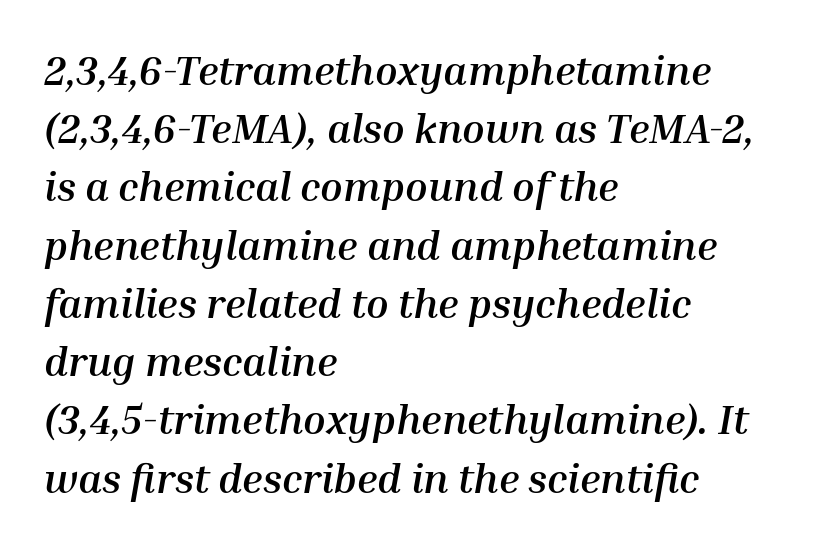
The image shows 41 px semibold type, italic (leaning right); set left-aligned, normal line spacing (1.42x), normal letter spacing, not underlined; medium stroke contrast and a medium x-height.
